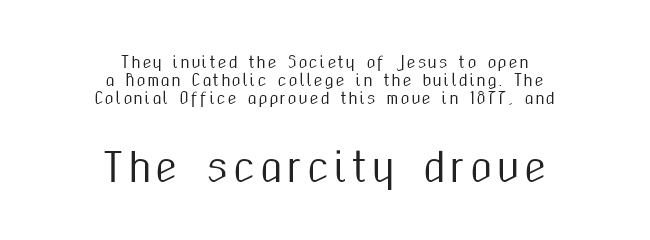
Classification — sans serif. Character size in the trailing block exceeds that of the leading block. Is there any slant? The stems are plumb. The specimen omits any rule beneath the text block's lines. The text block is weighted toward neither margin, spreading evenly from the middle. Spacing verdict: proportional, widths tailored to each character.
